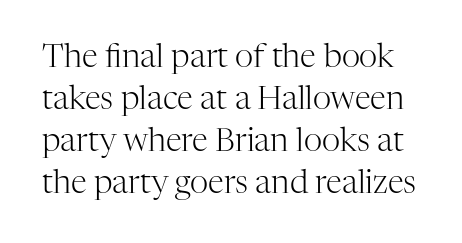
The image shows 32 px light serif type, upright; set normal line spacing (1.31x), normal letter spacing, not underlined; high stroke contrast and a medium x-height.
